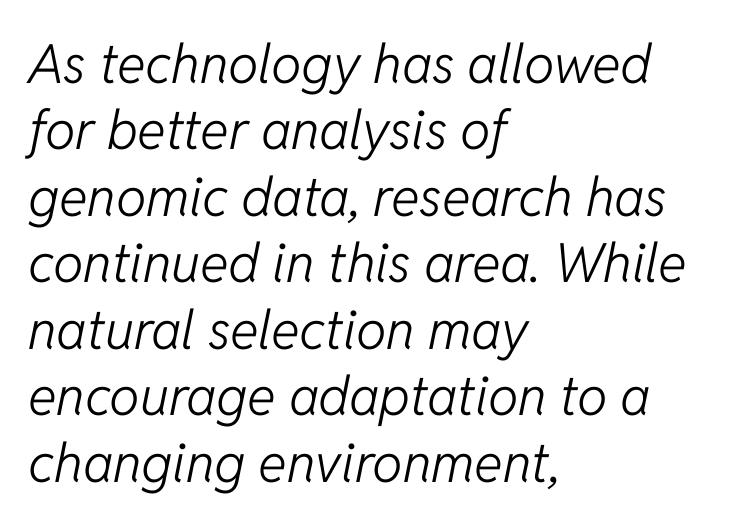
The image shows 54 px light type, italic (leaning right); set left-aligned, line spacing 1.23x, normal letter spacing, not underlined; low stroke contrast and a medium x-height.
